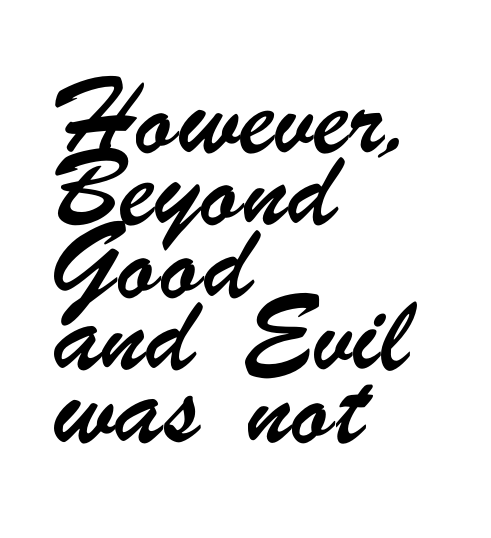
The letters sit at their default tracking, neither squeezed nor spread. Horizontal alignment here is leftward, the default for most running prose. Vertically, the passage feels balanced, rows spaced as you'd expect. Check the space under the baseline: it is left empty.
